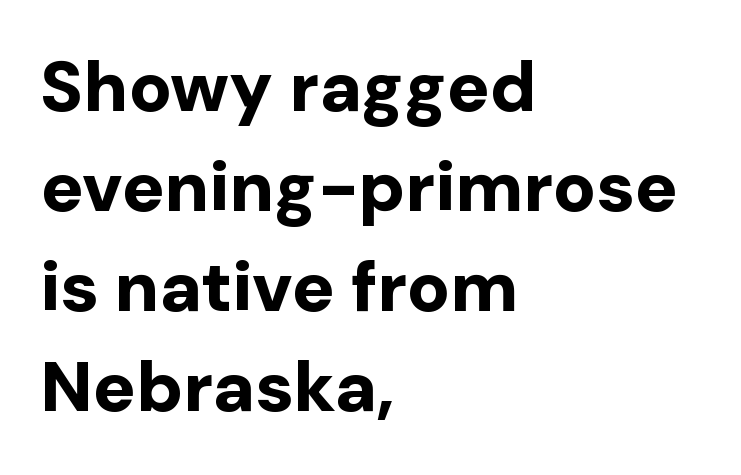
The image shows 71 px bold sans-serif type, upright; set left-aligned, normal line spacing (1.41x), normal letter spacing, not underlined; low stroke contrast and a medium x-height.
